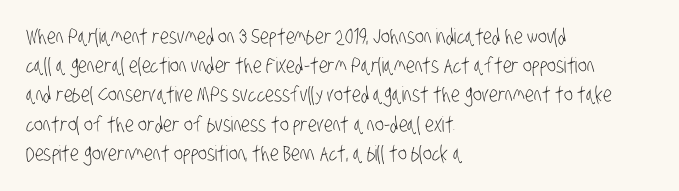
Q: Is the text bold? A: No.
Q: Is the text underlined? A: No.
Q: How is the paragraph aligned? A: Left-aligned.
Q: Is the spacing between letters normal or unusually wide? A: Normal.
Q: Is the spacing between lines tight, normal or loose? A: Normal.
